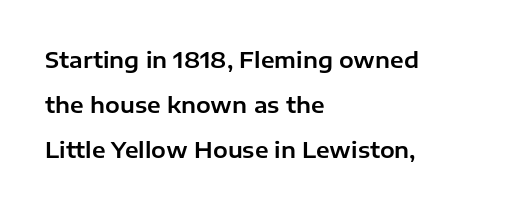
Q: Is the text italic (slanted)? A: No, it is upright.
Q: Is the text underlined? A: No.
Q: How is the paragraph aligned? A: Left-aligned.
Q: Is the spacing between letters normal or unusually wide? A: Normal.
Q: Is the spacing between lines tight, normal or loose? A: Loose.
